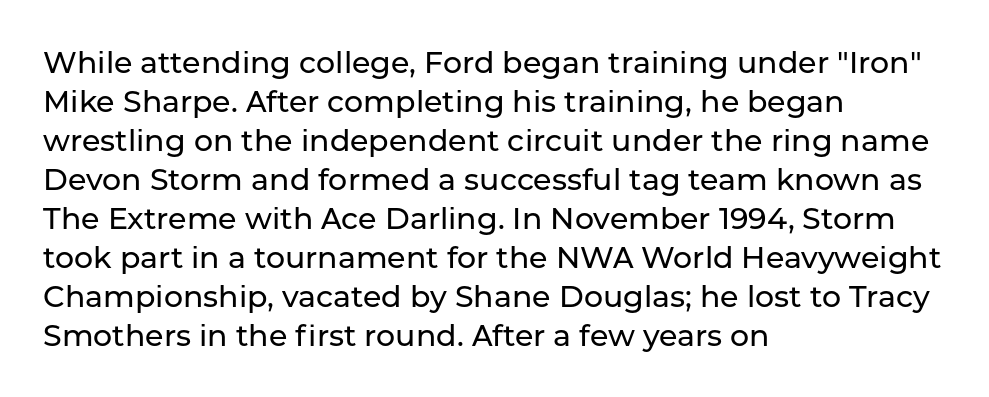
The image shows 30 px sans-serif type, upright; set left-aligned, normal line spacing (1.3x), normal letter spacing, not underlined; low stroke contrast and a medium x-height.
